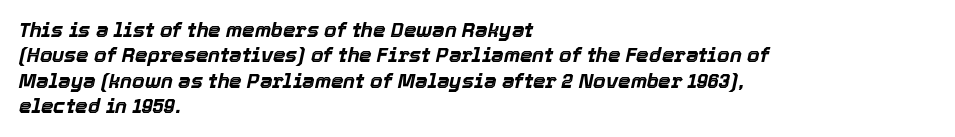
{"italic": "yes", "lean": "right", "slant_degrees": 12, "bold": "yes", "underline": "no", "align": "left", "line_spacing": "normal", "line_spacing_ratio": 1.27, "letter_spacing": "normal", "letter_spacing_em": 0.0, "glyph_px": 20}
